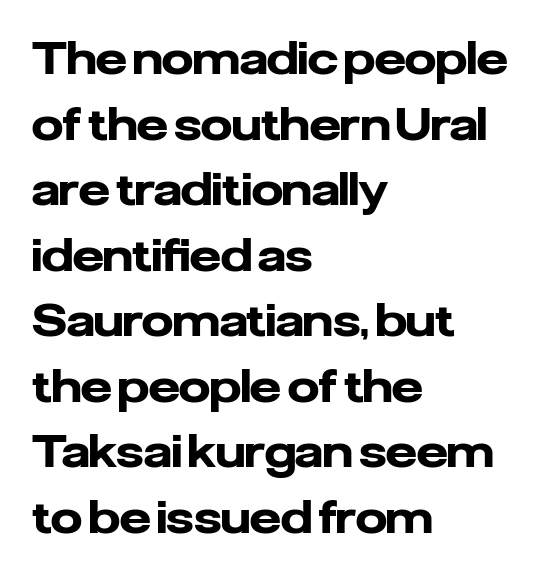
The image shows 44 px heavy sans-serif type, upright; set left-aligned, normal line spacing (1.49x), normal letter spacing, not underlined; low stroke contrast and a medium x-height.
